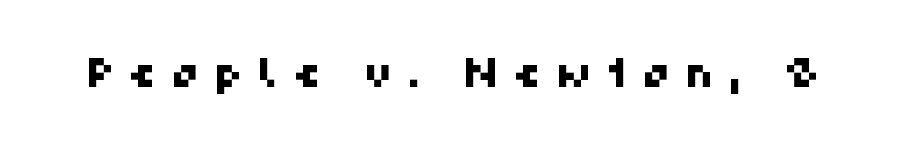
Q: Is the typeface a serif or a sans-serif typeface? A: Sans-serif.
Q: Is the text underlined? A: No.
Q: Is the spacing between letters normal or unusually wide? A: Unusually wide.
Q: Width (condensed, normal, or wide)? A: Normal.
Q: Stroke contrast? A: High.
Q: x-height? A: Medium.
Q: Monospaced? A: No.
